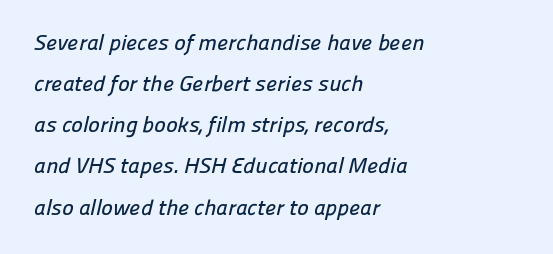
The image shows 22 px text type; set left-aligned, line spacing 1.87x, normal letter spacing, not underlined.
